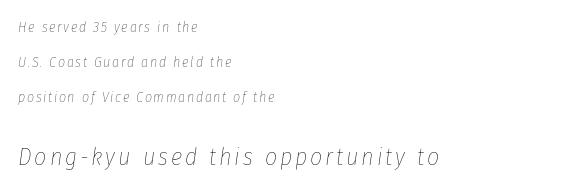
The image shows 24 px text type, italic (leaning right); set left-aligned, loose line spacing (2.5x), not underlined; the second (bottom) block is 1.71x larger.
